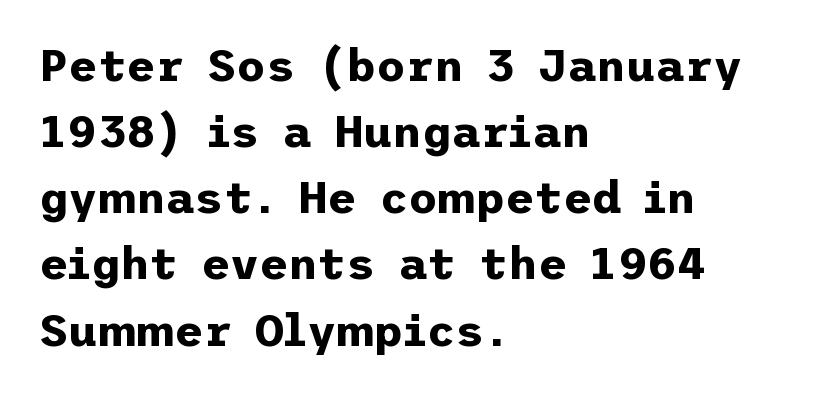
{"serif": "no", "italic": "no", "bold": "yes", "weight": "bold", "width": "normal", "stroke_contrast": "low", "x_height": "medium", "underline": "no", "align": "left", "line_spacing": "normal", "line_spacing_ratio": 1.47, "letter_spacing": "normal", "letter_spacing_em": 0.0, "glyph_px": 45}
